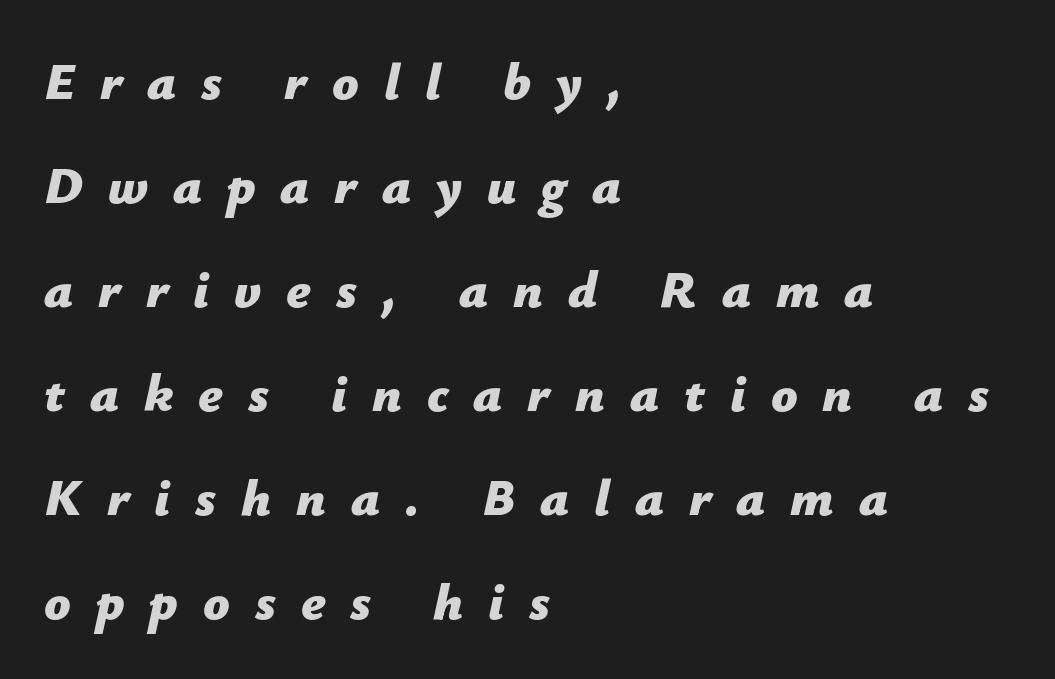
Q: Is the text bold? A: Yes.
Q: Is the text italic (slanted)? A: Yes, it leans right by about 12 degrees.
Q: Is the text underlined? A: No.
Q: How is the paragraph aligned? A: Left-aligned.
Q: Is the spacing between letters normal or unusually wide? A: Unusually wide.
Q: Is the spacing between lines tight, normal or loose? A: Loose.
Q: Width (condensed, normal, or wide)? A: Normal.
Q: Stroke contrast? A: Low.
Q: x-height? A: Medium.
Q: Monospaced? A: No.
